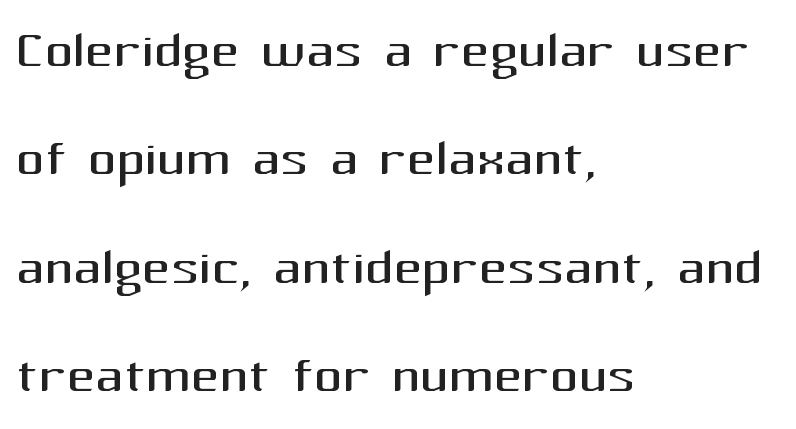
The image shows 70 px regular-weight sans-serif type, upright; set left-aligned, normal line spacing (1.55x), normal letter spacing, not underlined; medium stroke contrast and a medium x-height.
